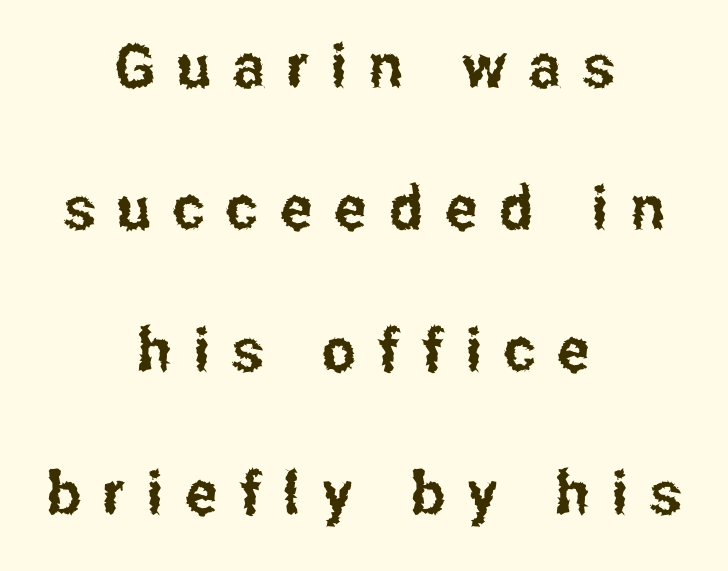
Q: Is the text italic (slanted)? A: No, it is upright.
Q: Is the typeface a serif or a sans-serif typeface? A: Sans-serif.
Q: Is the text underlined? A: No.
Q: How is the paragraph aligned? A: Centered.
Q: Is the spacing between letters normal or unusually wide? A: Unusually wide.
Q: Is the spacing between lines tight, normal or loose? A: Loose.
Q: Width (condensed, normal, or wide)? A: Condensed.
Q: Stroke contrast? A: Low.
Q: x-height? A: Medium.
Q: Monospaced? A: No.
